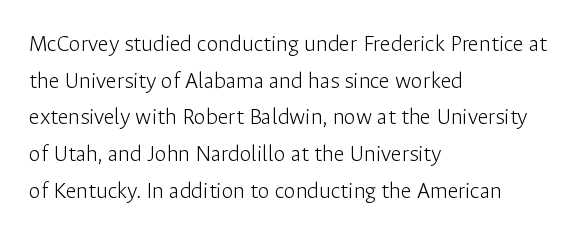
Standard letterfit; no display-style spreading of the glyphs. No chunkiness to these letters — they're not bold. This is roman type, the default non-slanted kind. Does the copy run flush right? No — it runs flush left.
